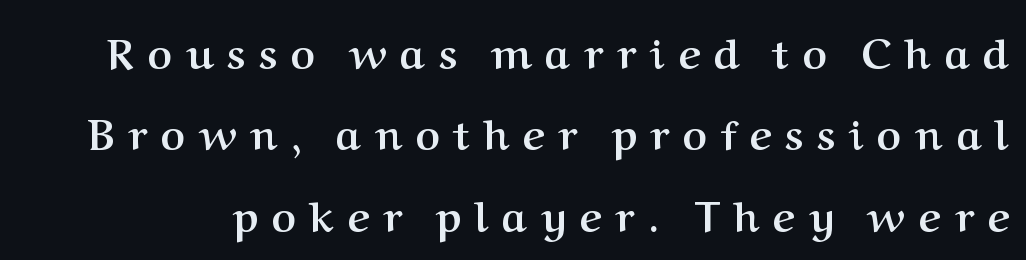
The image shows 42 px semibold serif type, upright; set loose line spacing (1.94x), unusually wide letter spacing (+0.33 em), not underlined; medium stroke contrast and a medium x-height.
